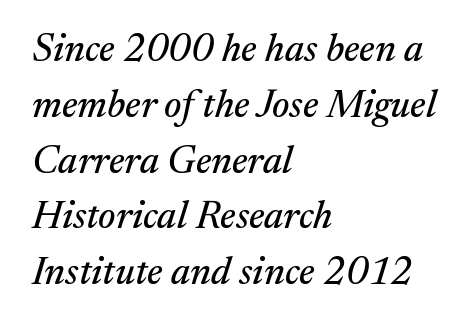
The image shows 39 px serif type, italic (leaning right); set left-aligned, normal line spacing (1.43x), normal letter spacing, not underlined; medium stroke contrast and a medium x-height.
